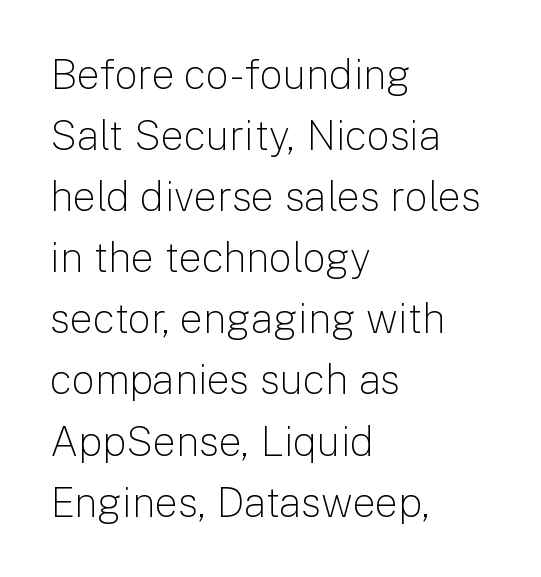
{"serif": "no", "italic": "no", "bold": "no", "weight": "light", "width": "normal", "stroke_contrast": "low", "x_height": "medium", "monospaced": "no", "underline": "no", "align": "left", "line_spacing": "normal", "line_spacing_ratio": 1.49, "letter_spacing": "normal", "letter_spacing_em": 0.0, "glyph_px": 41}
